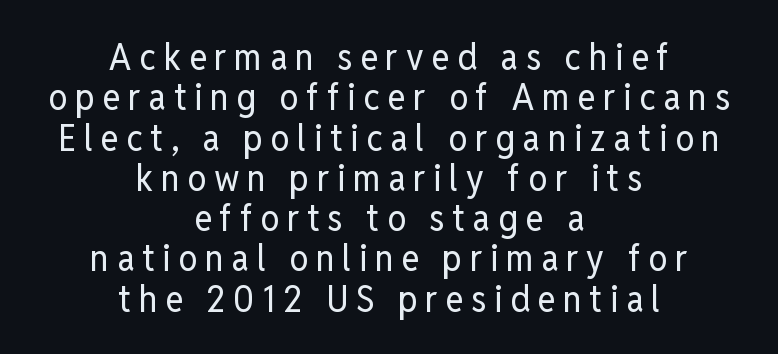
{"serif": "no", "italic": "no", "bold": "no", "weight": "regular", "width": "condensed", "stroke_contrast": "low", "x_height": "medium", "monospaced": "no", "underline": "no", "align": "center", "line_spacing": "tight", "line_spacing_ratio": 1.06, "letter_spacing": "wide", "letter_spacing_em": 0.2, "glyph_px": 38}
